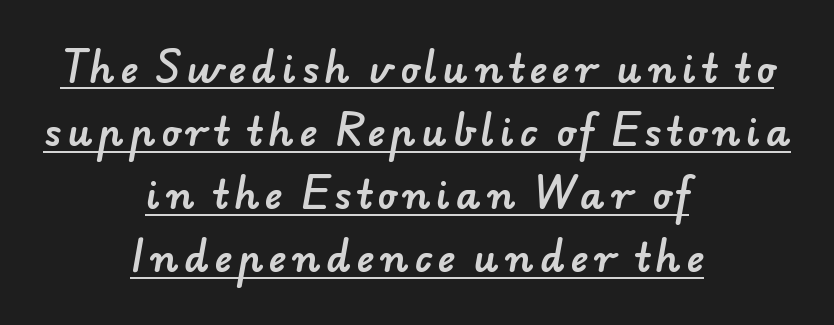
Q: Is the typeface a serif or a sans-serif typeface? A: Sans-serif.
Q: Is the text underlined? A: Yes.
Q: How is the paragraph aligned? A: Centered.
Q: Is the spacing between lines tight, normal or loose? A: Normal.
Q: Width (condensed, normal, or wide)? A: Normal.
Q: Stroke contrast? A: Low.
Q: x-height? A: Small.
Q: Monospaced? A: No.
